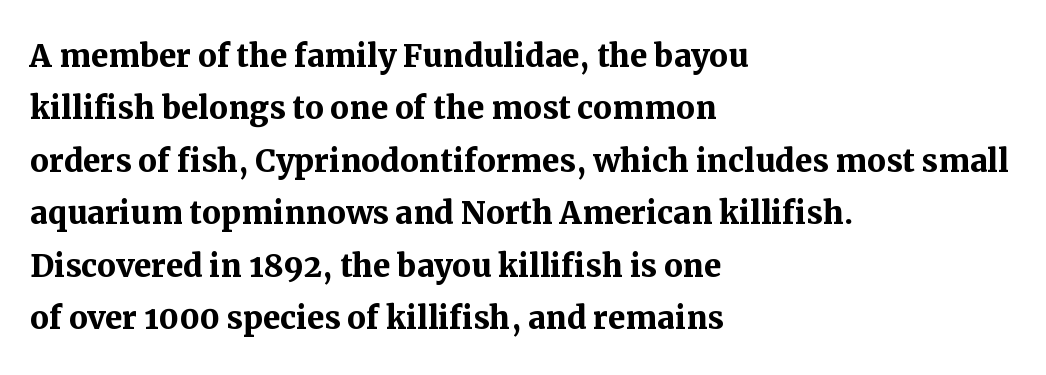
These lines stack with their left ends in a neat column. No word sits above an underline. Characters follow at the spacing the type designer built in. Is this a fixed-width face? No — the glyphs have proportional, varying widths. The designer went with a serif here, giving each stem small feet. Notice how thick the strokes are: this is what a full bold looks like.
